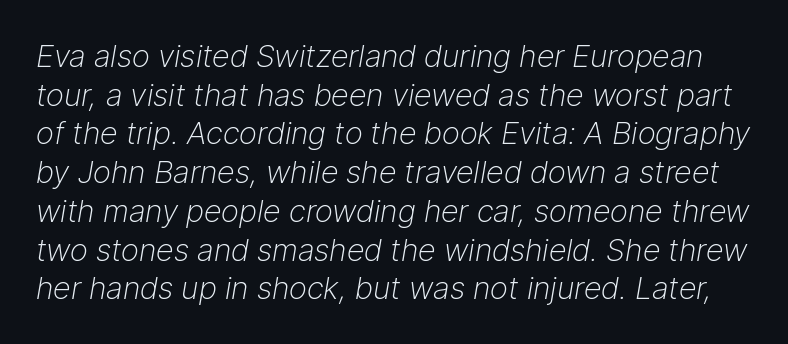
Q: Is the text bold? A: No.
Q: Is the text italic (slanted)? A: Yes, it leans right by about 9 degrees.
Q: Is the text underlined? A: No.
Q: Is the spacing between letters normal or unusually wide? A: Normal.
Q: Is the spacing between lines tight, normal or loose? A: Normal.
Q: Width (condensed, normal, or wide)? A: Normal.
Q: Stroke contrast? A: Low.
Q: x-height? A: Medium.
Q: Monospaced? A: No.
